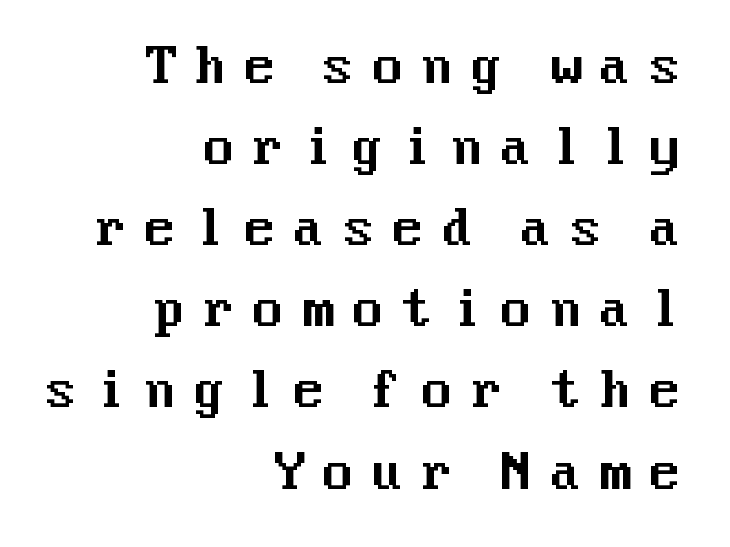
Beneath every word, the page is bare. This block has exactly the height ordinary leading produces. Letter spacing: wide. Every character sits straight up, as roman type does. A sans-serif font was chosen for this passage.
